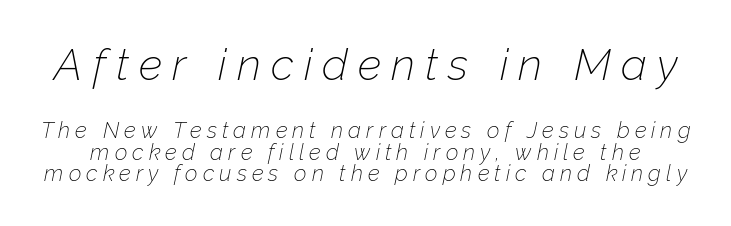
The image shows 44 px thin type, italic (leaning right); set tight line spacing (0.99x), unusually wide letter spacing (+0.23 em), not underlined; the first (top) block is 2.0x larger; low stroke contrast and a medium x-height.
